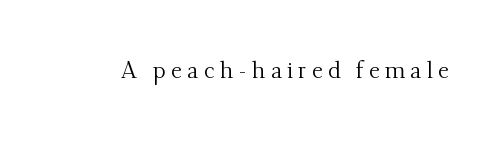
The image shows 23 px text type, upright; set unusually wide letter spacing (+0.22 em), not underlined.
